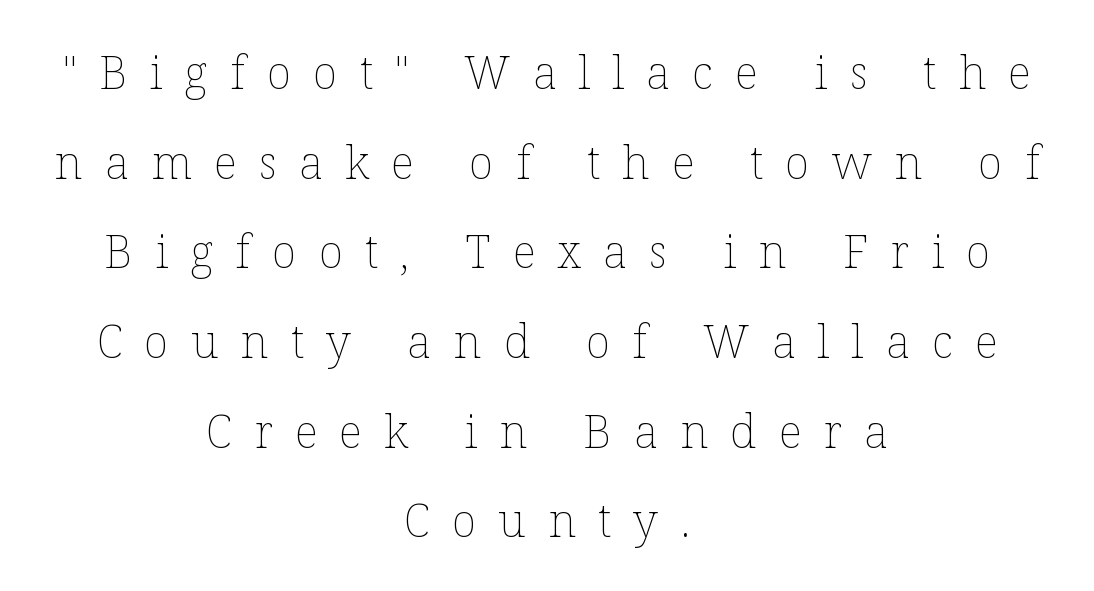
The image shows 46 px thin type, upright; set centered, loose line spacing (1.95x), unusually wide letter spacing (+0.48 em), not underlined; low stroke contrast and a medium x-height.
